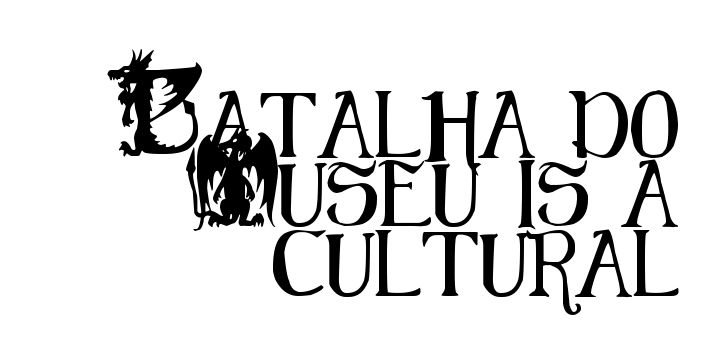
Q: Is the text italic (slanted)? A: No, it is upright.
Q: Is the typeface a serif or a sans-serif typeface? A: Sans-serif.
Q: Is the text underlined? A: No.
Q: How is the paragraph aligned? A: Right-aligned.
Q: Is the spacing between letters normal or unusually wide? A: Normal.
Q: Is the spacing between lines tight, normal or loose? A: Tight.
Q: Width (condensed, normal, or wide)? A: Condensed.
Q: Stroke contrast? A: Medium.
Q: x-height? A: Small.
Q: Monospaced? A: No.
